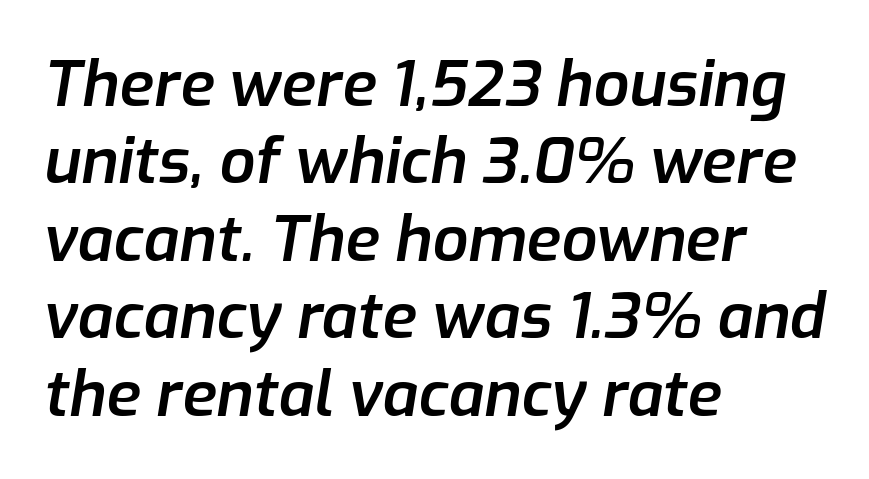
Notice how the stems are inclined rather than vertical — that's the hallmark of italics. Looks like regular typesetting: each glyph gets only the width it needs. The lines are quadded left. Bold? Not quite — semibold, heavier than regular but stopping short.
